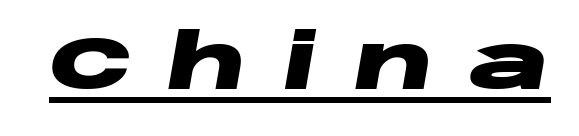
{"italic": "yes", "lean": "right", "slant_degrees": 10, "bold": "yes", "weight": "heavy", "width": "wide", "stroke_contrast": "low", "x_height": "large", "monospaced": "no", "underline": "yes", "letter_spacing": "wide", "letter_spacing_em": 0.48, "glyph_px": 75}
